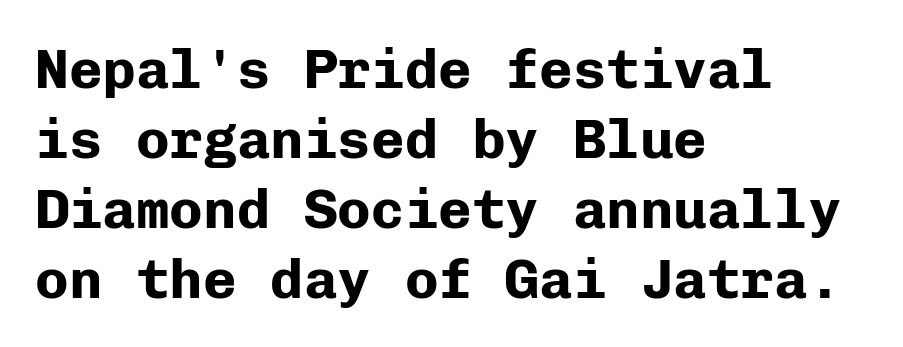
Does the leading feel generous? No, just average. Lines of text with bare space underneath. The characters display no serif detailing; their extremities are plain. The letters march in equal steps, a hallmark of fixed-pitch type. The typography opts for an upright posture over an oblique one. Students, note that the glyphs here touch the page at normal intervals.
